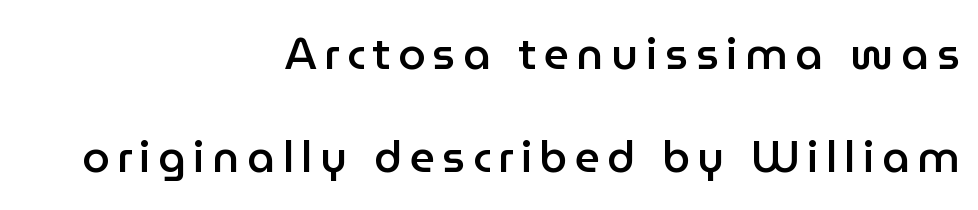
The image shows 44 px semibold sans-serif type, upright; set right-aligned, loose line spacing (2.34x), not underlined; low stroke contrast and a medium x-height.
